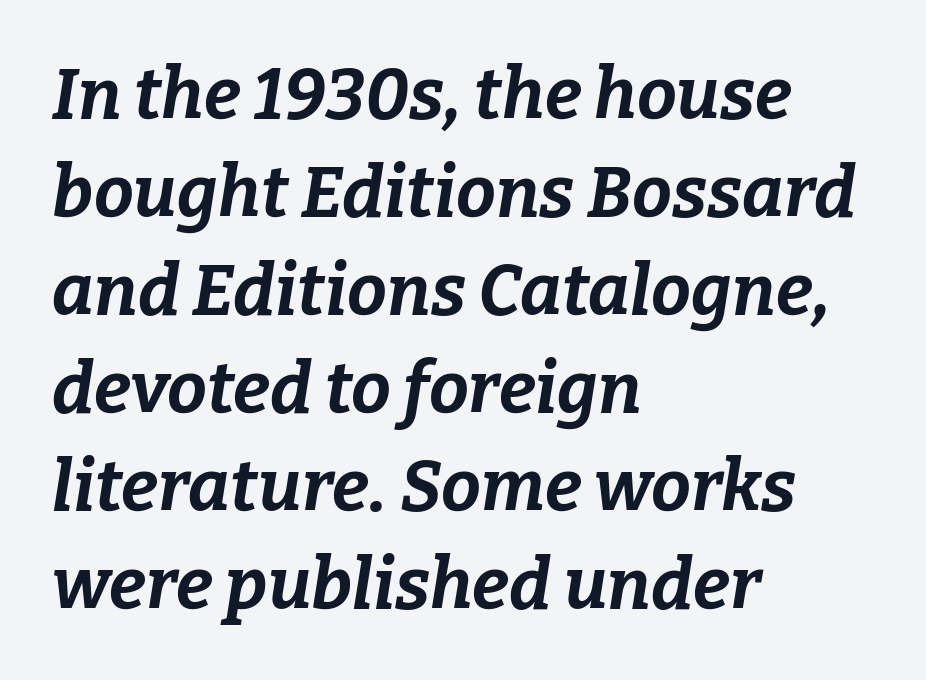
Whoever set this chose a conventional vertical rhythm. The letters sit at their default tracking, neither squeezed nor spread. One-word summary of the alignment: left. This sample has the flowing, uneven cadence of proportional lettering. An italicized treatment has been applied to the whole sample.
